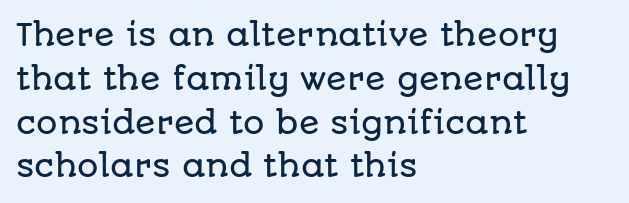
If you drew a ruler down the left edge, every line would touch it. Ordinary non-slanted type is in use. Summary of vertical rhythm: regular, with standard interline spacing. The rendering uses natural spacing where letterforms have individual widths.
